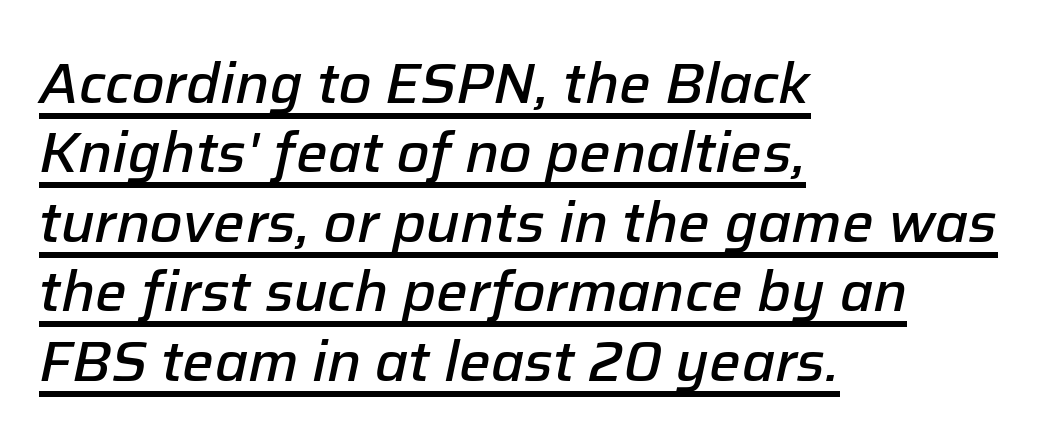
{"italic": "yes", "lean": "right", "slant_degrees": 12, "bold": "semi", "weight": "semibold", "width": "normal", "stroke_contrast": "low", "x_height": "medium", "monospaced": "no", "underline": "yes", "align": "left", "line_spacing_ratio": 1.24, "letter_spacing": "normal", "letter_spacing_em": 0.0, "glyph_px": 56}
